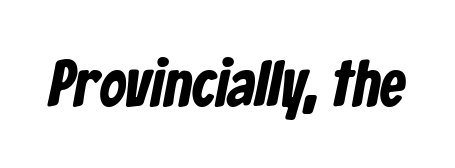
{"serif": "no", "width": "condensed", "stroke_contrast": "low", "x_height": "medium", "monospaced": "no", "underline": "no", "letter_spacing": "normal", "letter_spacing_em": 0.0, "glyph_px": 65}
